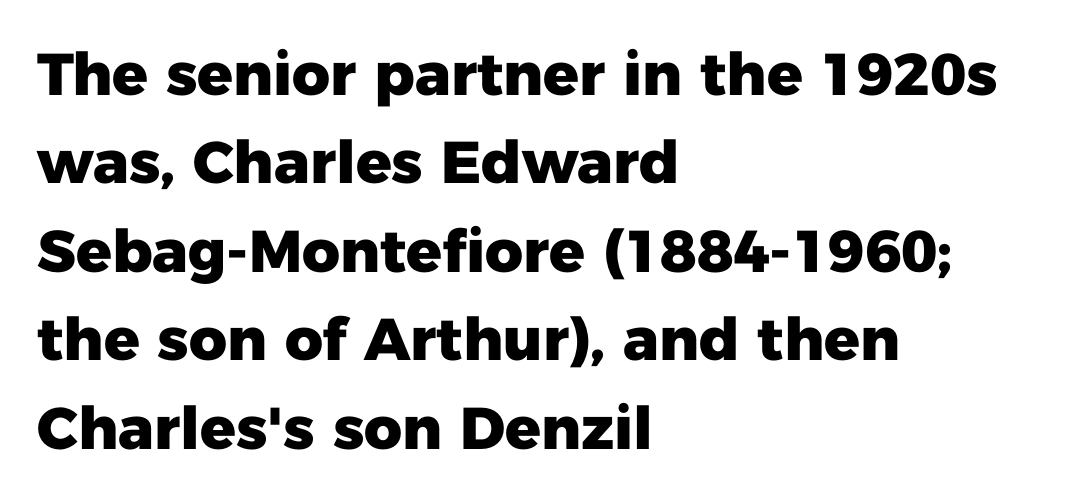
{"serif": "no", "italic": "no", "bold": "yes", "weight": "heavy", "width": "normal", "stroke_contrast": "low", "x_height": "medium", "monospaced": "no", "underline": "no", "align": "left", "line_spacing": "normal", "line_spacing_ratio": 1.5, "letter_spacing": "normal", "letter_spacing_em": 0.0, "glyph_px": 59}
